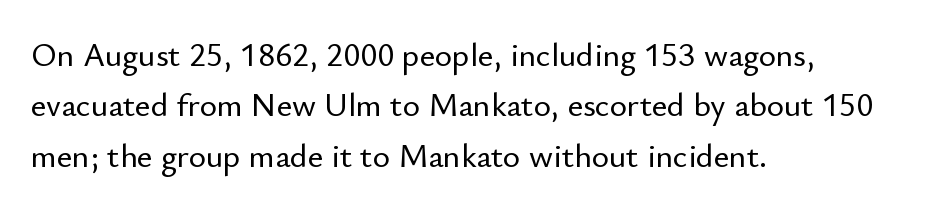
The image shows 33 px sans-serif type, upright; set left-aligned, normal line spacing (1.53x), normal letter spacing, not underlined; low stroke contrast and a small x-height.
